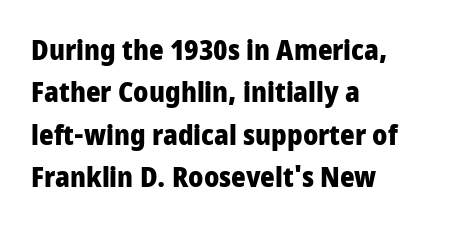
The image shows 28 px heavy, condensed sans-serif type, upright; set left-aligned, normal line spacing (1.51x), normal letter spacing, not underlined; low stroke contrast and a large x-height.
